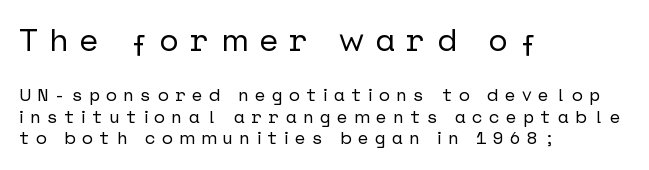
Q: Is the text italic (slanted)? A: No, it is upright.
Q: Is the typeface a serif or a sans-serif typeface? A: Sans-serif.
Q: Is the text underlined? A: No.
Q: How is the paragraph aligned? A: Left-aligned.
Q: Is the spacing between letters normal or unusually wide? A: Unusually wide.
Q: Which block of text is set in a larger size, the first (top) or the second (bottom)? A: The first (top) one.
Q: Width (condensed, normal, or wide)? A: Normal.
Q: Stroke contrast? A: Low.
Q: x-height? A: Medium.
